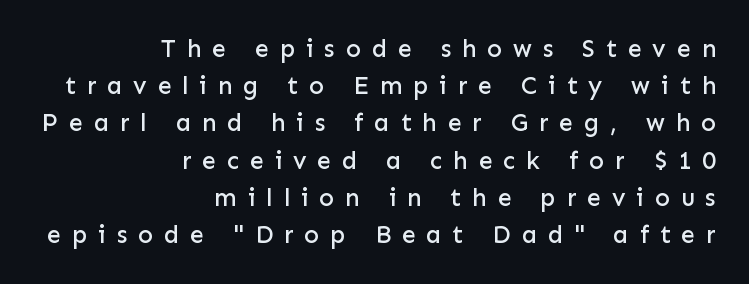
{"italic": "no", "underline": "no", "align": "right", "line_spacing": "normal", "line_spacing_ratio": 1.49, "letter_spacing": "wide", "letter_spacing_em": 0.43, "glyph_px": 25}
